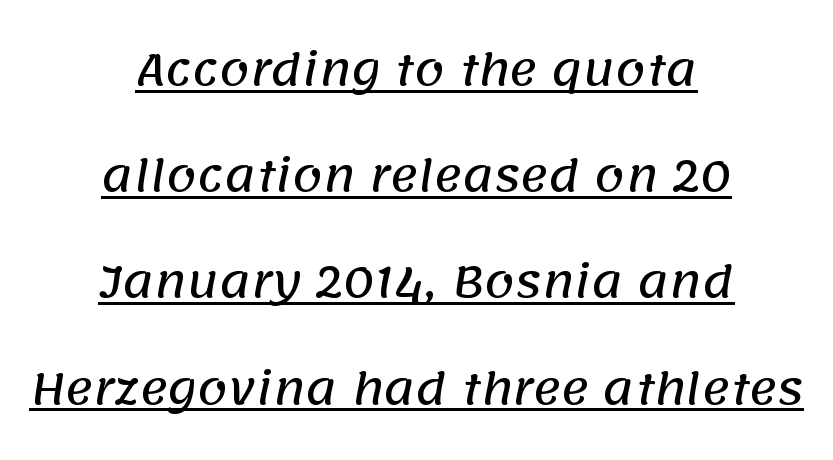
The image shows 43 px sans-serif type; set centered, loose line spacing (2.47x), normal letter spacing, underlined; low stroke contrast and a large x-height.
